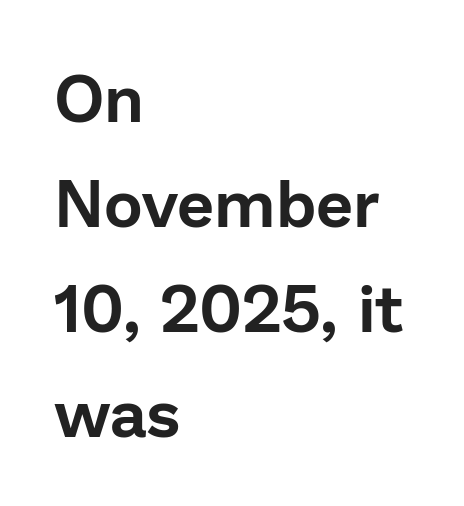
The image shows 66 px sans-serif type, upright; set left-aligned, normal line spacing (1.59x), normal letter spacing, not underlined; low stroke contrast and a medium x-height.
